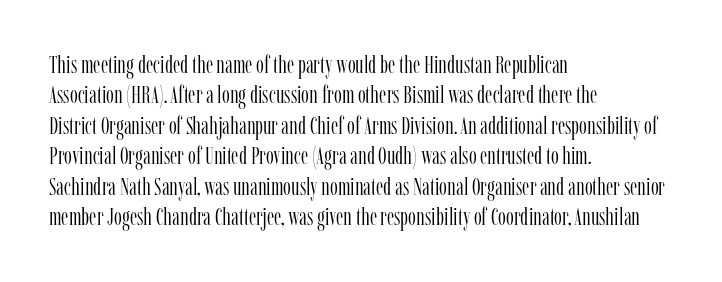
The image shows 25 px text type, upright; set left-aligned, line spacing 1.22x, normal letter spacing, not underlined.
